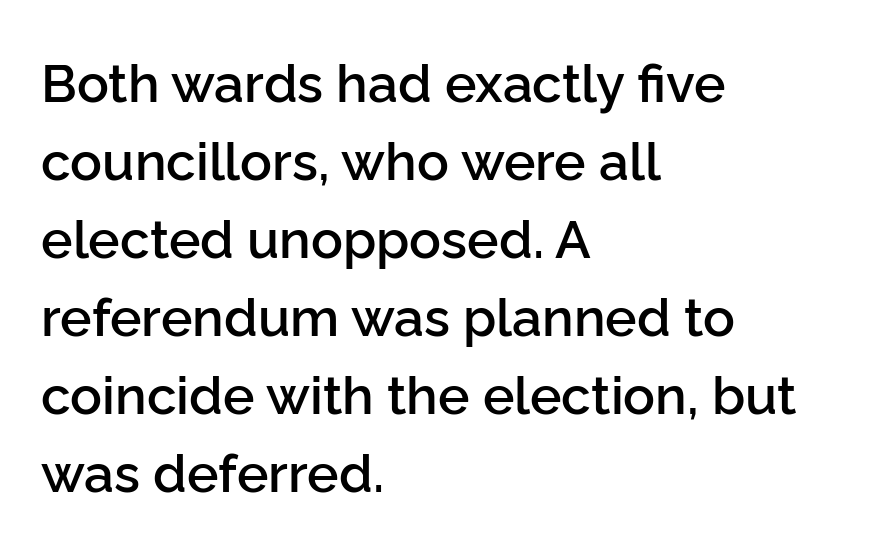
Q: Is the text bold? A: Semi-bold.
Q: Is the text italic (slanted)? A: No, it is upright.
Q: Is the typeface a serif or a sans-serif typeface? A: Sans-serif.
Q: Is the text underlined? A: No.
Q: How is the paragraph aligned? A: Left-aligned.
Q: Is the spacing between letters normal or unusually wide? A: Normal.
Q: Is the spacing between lines tight, normal or loose? A: Normal.
Q: Width (condensed, normal, or wide)? A: Normal.
Q: Stroke contrast? A: Low.
Q: x-height? A: Medium.
Q: Monospaced? A: No.
